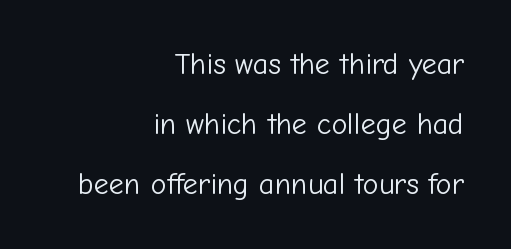
The image shows 30 px light sans-serif type, upright; set right-aligned, loose line spacing (2.0x), normal letter spacing, not underlined; low stroke contrast and a medium x-height.
